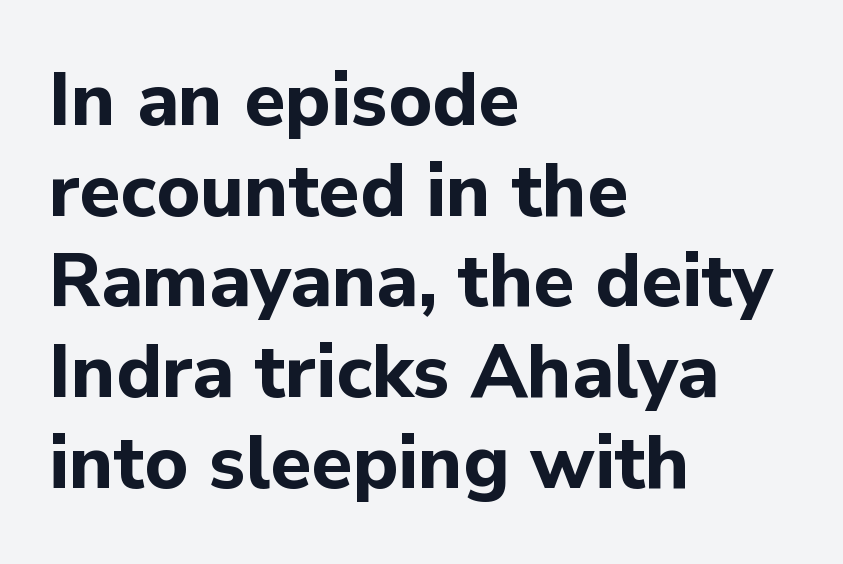
{"serif": "no", "italic": "no", "bold": "yes", "weight": "bold", "width": "normal", "stroke_contrast": "low", "x_height": "medium", "monospaced": "no", "underline": "no", "align": "left", "line_spacing_ratio": 1.21, "letter_spacing": "normal", "letter_spacing_em": 0.0, "glyph_px": 75}
